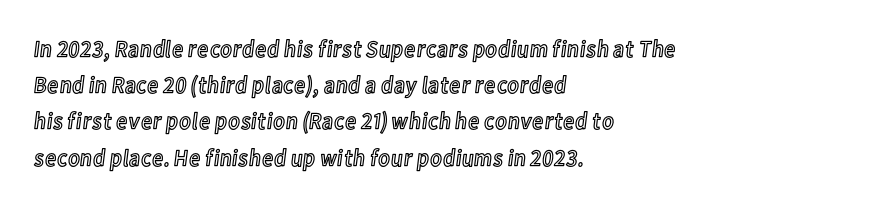
Leading: standard. Nobody drew a line under any word here. Here the glyphs are tracked normally, forming tight word shapes. All the whitespace from short lines collects on the right.
